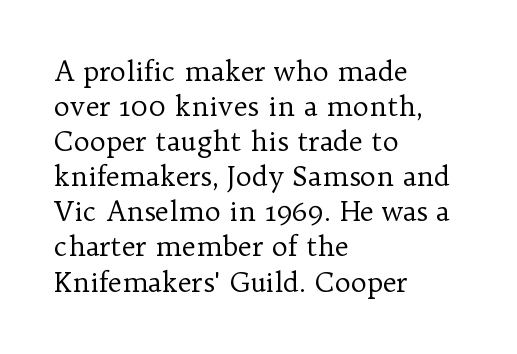
Q: Is the text bold? A: No.
Q: Is the text italic (slanted)? A: No, it is upright.
Q: Is the text underlined? A: No.
Q: How is the paragraph aligned? A: Left-aligned.
Q: Is the spacing between letters normal or unusually wide? A: Normal.
Q: Is the spacing between lines tight, normal or loose? A: Normal.
